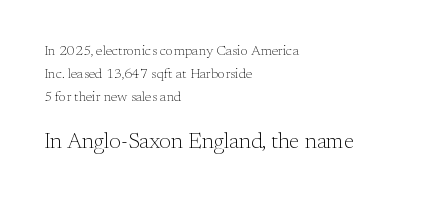
{"italic": "no", "bold": "no", "underline": "no", "align": "left", "line_spacing": "normal", "line_spacing_ratio": 1.65, "letter_spacing": "normal", "letter_spacing_em": 0.0, "larger_block": "second", "size_ratio": 1.57, "glyph_px": 22}
